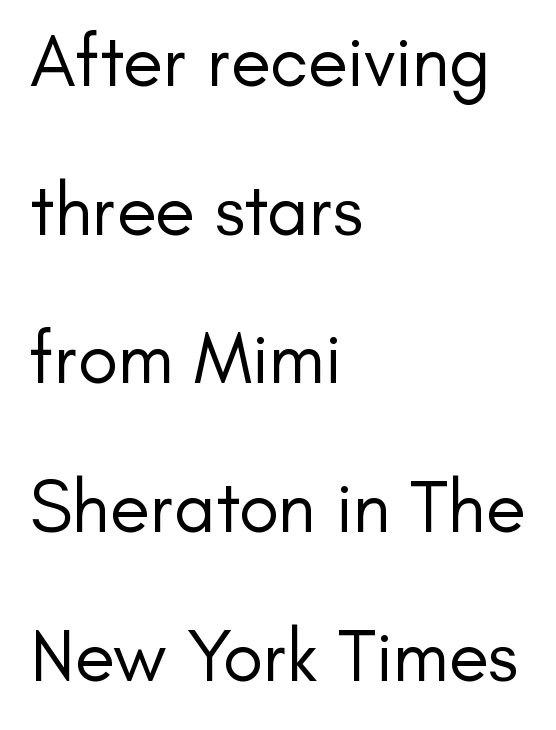
Q: Is the text bold? A: No.
Q: Is the text italic (slanted)? A: No, it is upright.
Q: Is the typeface a serif or a sans-serif typeface? A: Sans-serif.
Q: Is the text underlined? A: No.
Q: How is the paragraph aligned? A: Left-aligned.
Q: Is the spacing between letters normal or unusually wide? A: Normal.
Q: Is the spacing between lines tight, normal or loose? A: Loose.
Q: Width (condensed, normal, or wide)? A: Normal.
Q: Stroke contrast? A: Low.
Q: x-height? A: Small.
Q: Monospaced? A: No.
